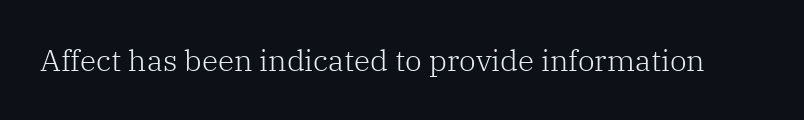
The letters stand straight up with perfectly vertical stems. Letterform terminals end in serifs throughout the passage. The characters are drawn with everyday or finer stroke widths. Words appear dense and cohesive because spacing is normal.
